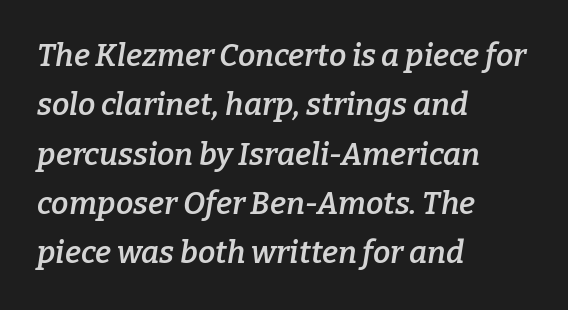
The passage shown is typed in a proportional face where columns would drift. The text was rendered using a seriffed face with decorative stroke endings. The passage shown leans; its letterforms are oblique. A typesetter would call this leading conventional body-copy spacing.
